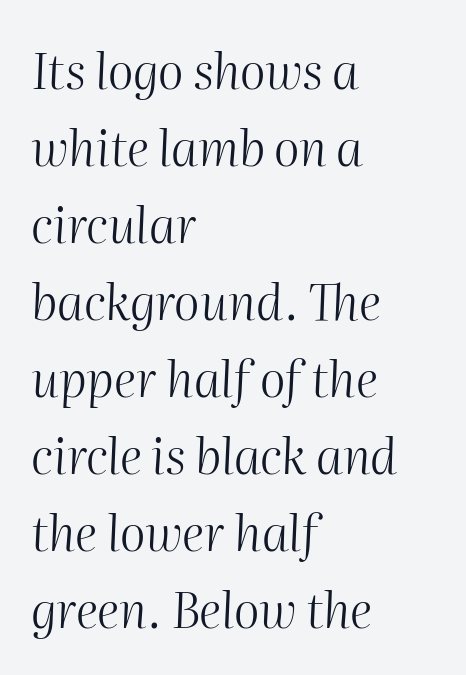
The image shows 49 px light type, italic (leaning right); set left-aligned, normal line spacing (1.57x), normal letter spacing, not underlined; medium stroke contrast and a medium x-height.
